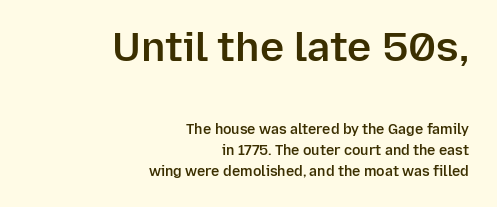
You can tell it's not italic because the verticals are truly vertical. The line texture is even and compact thanks to regular tracking. Does the leading feel generous? No, just average. Looks like regular typesetting: each glyph gets only the width it needs. To sum up the face: it is a sans, with no serifs. Visually the block forms a straight wall on the right and a jagged coastline on the left.
